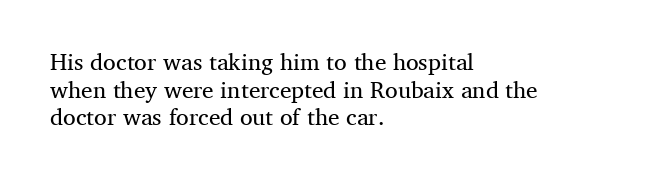
Q: Is the text bold? A: No.
Q: Is the text italic (slanted)? A: No, it is upright.
Q: Is the text underlined? A: No.
Q: How is the paragraph aligned? A: Left-aligned.
Q: Is the spacing between letters normal or unusually wide? A: Normal.
